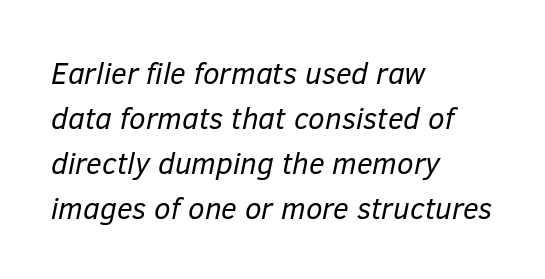
{"italic": "yes", "lean": "right", "slant_degrees": 12, "bold": "no", "weight": "regular", "width": "normal", "stroke_contrast": "low", "x_height": "medium", "monospaced": "no", "underline": "no", "align": "left", "line_spacing": "normal", "line_spacing_ratio": 1.5, "letter_spacing": "normal", "letter_spacing_em": 0.0, "glyph_px": 30}
